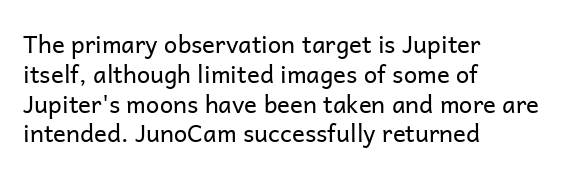
Q: Is the text bold? A: No.
Q: Is the text italic (slanted)? A: No, it is upright.
Q: Is the text underlined? A: No.
Q: How is the paragraph aligned? A: Left-aligned.
Q: Is the spacing between letters normal or unusually wide? A: Normal.
